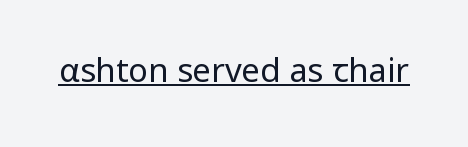
{"serif": "no", "italic": "no", "bold": "no", "weight": "regular", "width": "normal", "stroke_contrast": "low", "x_height": "medium", "monospaced": "no", "underline": "yes", "letter_spacing": "normal", "letter_spacing_em": 0.0, "glyph_px": 33}
